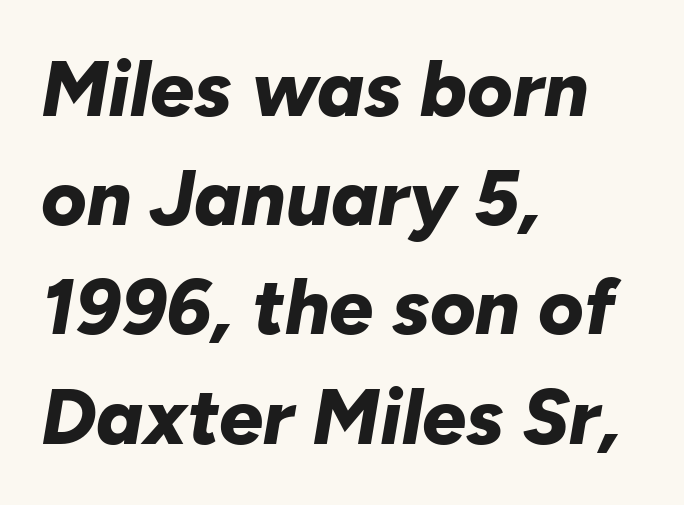
Q: Is the text bold? A: Yes.
Q: Is the text italic (slanted)? A: Yes, it leans right by about 10 degrees.
Q: Is the text underlined? A: No.
Q: How is the paragraph aligned? A: Left-aligned.
Q: Is the spacing between letters normal or unusually wide? A: Normal.
Q: Is the spacing between lines tight, normal or loose? A: Normal.
Q: Width (condensed, normal, or wide)? A: Normal.
Q: Stroke contrast? A: Low.
Q: x-height? A: Medium.
Q: Monospaced? A: No.
